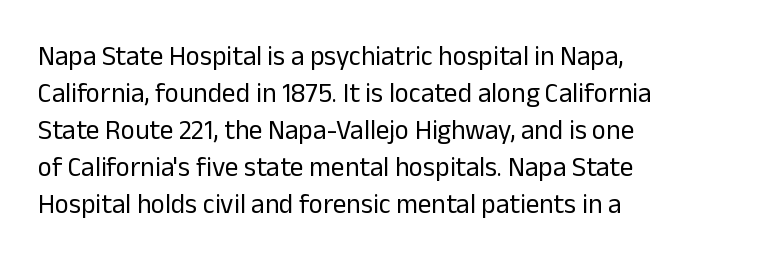
Reading down the block, your eye returns to a fixed left position each line. Tall strokes in this sample are plumb rather than angled. The rendering uses a moderate line-height, typical for paragraphs. This is not heavy type; no bold has been used. Any mark beneath the type? The region is blank. Each word holds together tightly as a unit, with standard inter-letter gaps.
